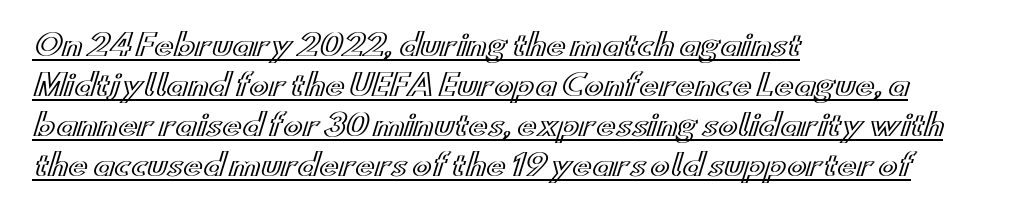
Q: Is the text italic (slanted)? A: Yes.
Q: Is the text underlined? A: Yes.
Q: How is the paragraph aligned? A: Left-aligned.
Q: Is the spacing between letters normal or unusually wide? A: Normal.
Q: Is the spacing between lines tight, normal or loose? A: Normal.
Q: Width (condensed, normal, or wide)? A: Wide.
Q: x-height? A: Small.
Q: Monospaced? A: No.
